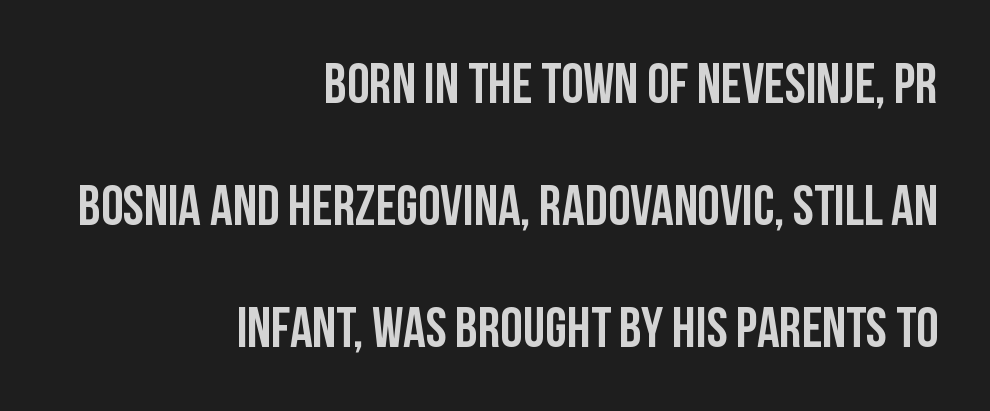
{"serif": "no", "italic": "no", "width": "condensed", "stroke_contrast": "low", "x_height": "large", "monospaced": "no", "underline": "no", "align": "right", "line_spacing": "loose", "line_spacing_ratio": 2.18, "letter_spacing": "normal", "letter_spacing_em": 0.0, "glyph_px": 56}
